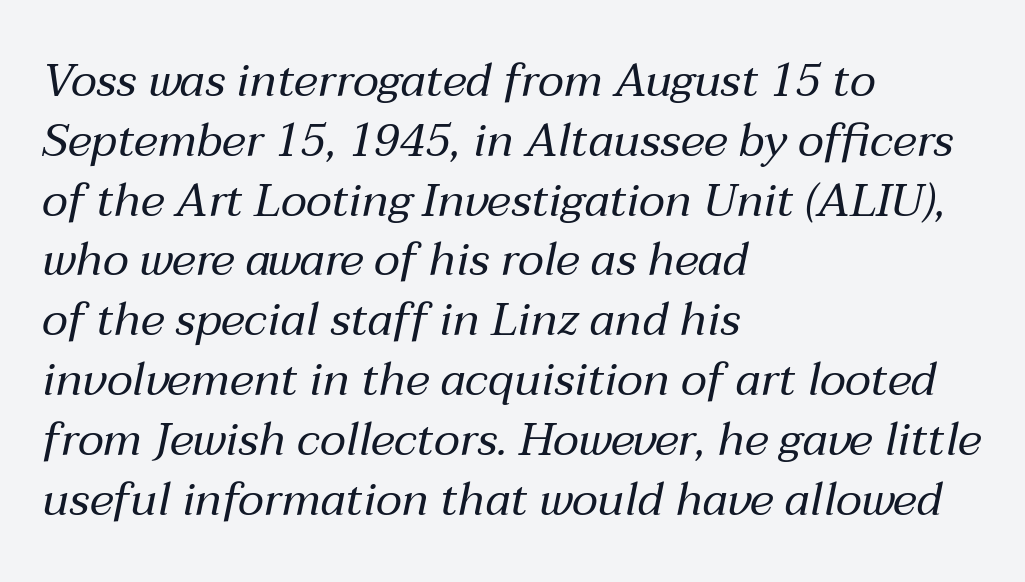
The characters are drawn with everyday or finer stroke widths. The lines are quadded left. The glyphs are unaccompanied by any horizontal stroke below them. Normally led — the rows are evenly, conventionally spaced. What stands out about the letter spacing? Nothing — it is the standard amount. Think of a printed novel: that variable character pitch is what you see here.
